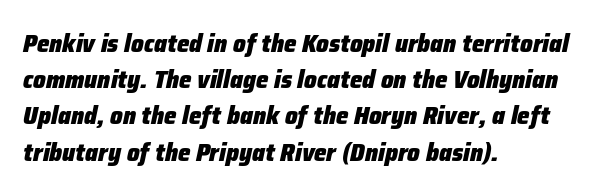
The image shows 25 px bold type, italic (leaning right); set left-aligned, normal line spacing (1.45x), normal letter spacing, not underlined.
